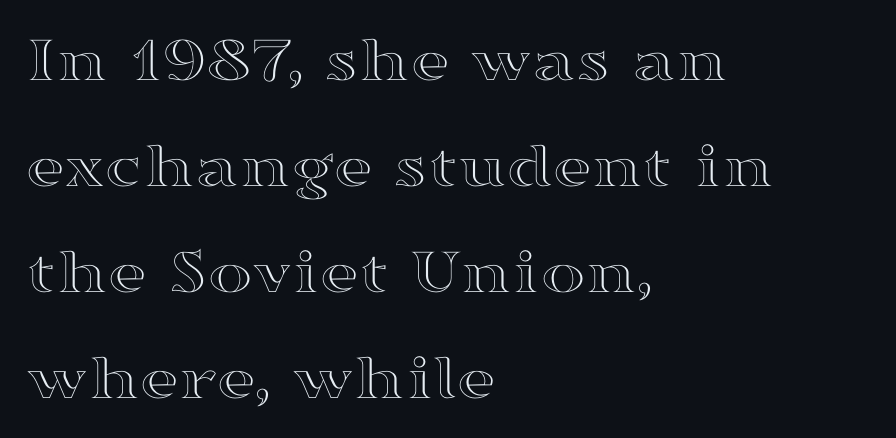
The letters advance in unequal steps, a hallmark of proportional type. Students, note that the glyphs here touch the page at normal intervals. The foot of each line stays bare and open. Does the lettering tilt? It doesn't — this is upright.
